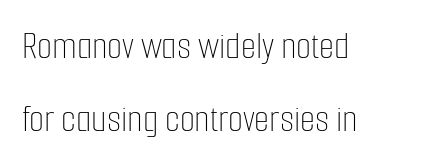
{"italic": "no", "bold": "no", "weight": "thin", "width": "condensed", "stroke_contrast": "low", "x_height": "medium", "monospaced": "no", "underline": "no", "align": "left", "line_spacing_ratio": 1.87, "letter_spacing": "normal", "letter_spacing_em": 0.0, "glyph_px": 39}
